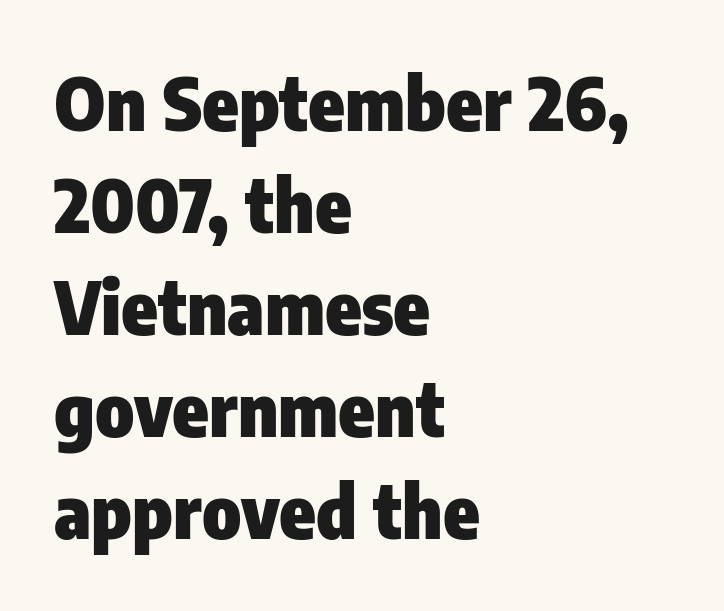
The image shows 74 px heavy, condensed sans-serif type, upright; set left-aligned, normal line spacing (1.38x), normal letter spacing, not underlined; low stroke contrast and a medium x-height.
